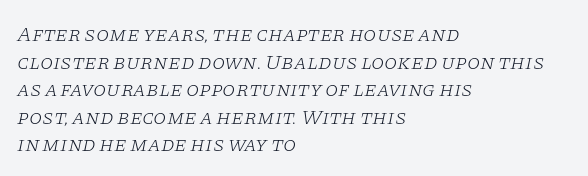
Q: Is the text bold? A: No.
Q: Is the text italic (slanted)? A: Yes, it leans right by about 11 degrees.
Q: Is the text underlined? A: No.
Q: How is the paragraph aligned? A: Left-aligned.
Q: Is the spacing between letters normal or unusually wide? A: Normal.
Q: Is the spacing between lines tight, normal or loose? A: Normal.
